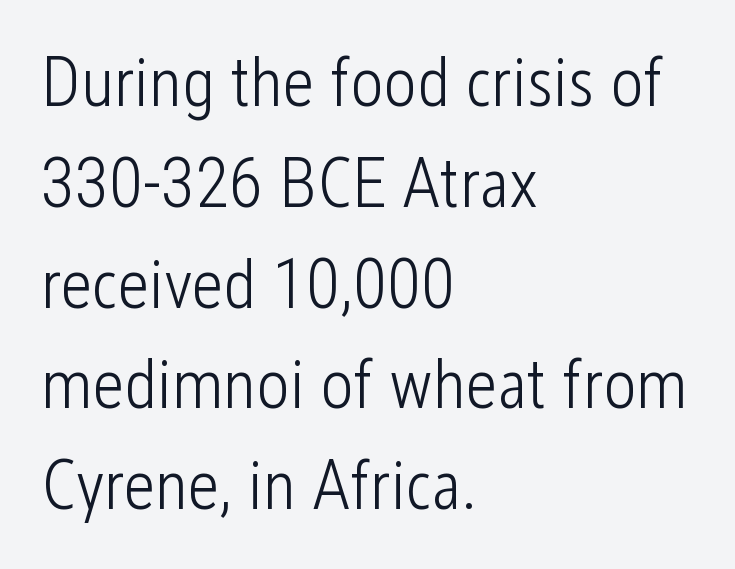
Q: Is the text bold? A: No.
Q: Is the text italic (slanted)? A: No, it is upright.
Q: Is the typeface a serif or a sans-serif typeface? A: Sans-serif.
Q: Is the text underlined? A: No.
Q: How is the paragraph aligned? A: Left-aligned.
Q: Is the spacing between letters normal or unusually wide? A: Normal.
Q: Is the spacing between lines tight, normal or loose? A: Normal.
Q: Width (condensed, normal, or wide)? A: Condensed.
Q: Stroke contrast? A: Low.
Q: x-height? A: Medium.
Q: Monospaced? A: No.
